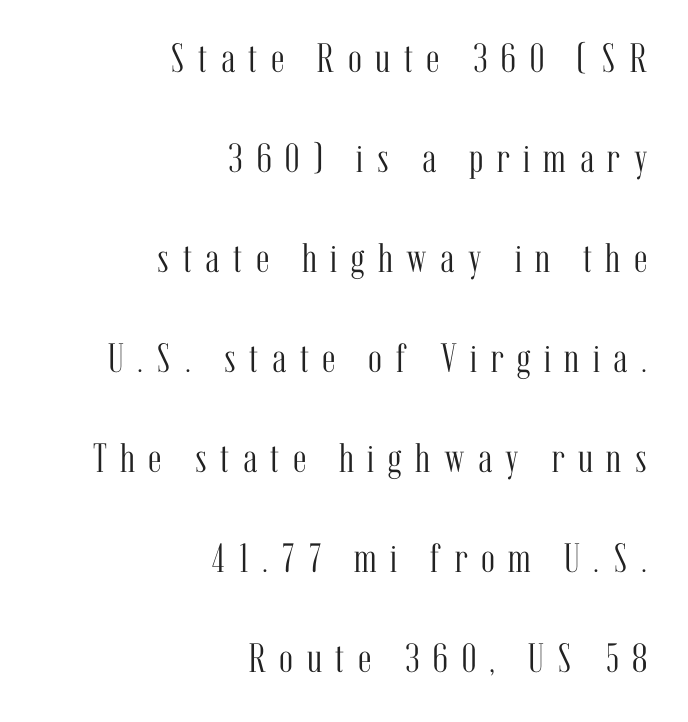
Q: Is the text bold? A: No.
Q: Is the text italic (slanted)? A: No, it is upright.
Q: Is the typeface a serif or a sans-serif typeface? A: Serif.
Q: Is the text underlined? A: No.
Q: How is the paragraph aligned? A: Right-aligned.
Q: Is the spacing between letters normal or unusually wide? A: Unusually wide.
Q: Is the spacing between lines tight, normal or loose? A: Loose.
Q: Width (condensed, normal, or wide)? A: Condensed.
Q: Stroke contrast? A: Medium.
Q: x-height? A: Medium.
Q: Monospaced? A: No.
